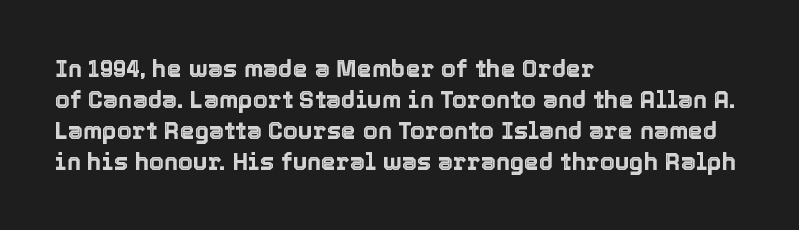
The rag falls on the right side of this text block. How would I describe the line gaps? Plain and ordinary. Ordinary non-slanted type is in use. The gaps between neighbouring characters are ordinary and unremarkable.
